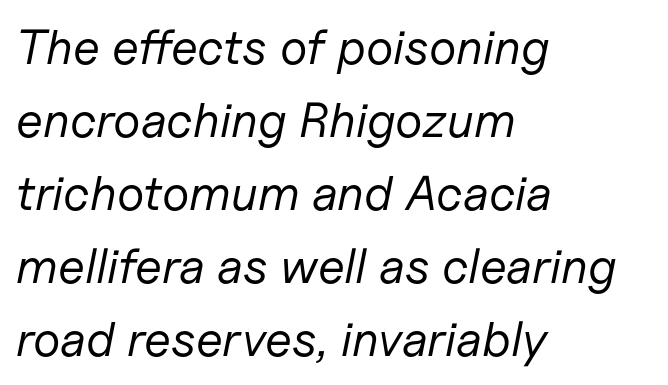
The rendering anchors every line to the left-hand side. This reads as an unemphasized weight, regular at the heaviest. Has an underline been added? It has not. Style check: oblique. Tracking value appears to be zero — textbook default spacing. Think of a printed novel: that variable character pitch is what you see here.
